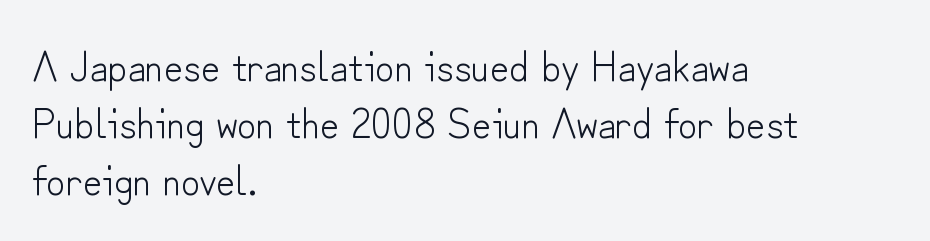
The image shows 42 px light sans-serif type, upright; set left-aligned, normal line spacing (1.36x), normal letter spacing, not underlined; low stroke contrast and a small x-height.
